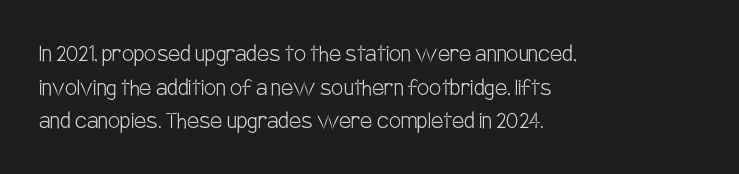
{"italic": "no", "bold": "no", "underline": "no", "align": "left", "line_spacing": "normal", "line_spacing_ratio": 1.25, "letter_spacing": "normal", "letter_spacing_em": 0.0, "glyph_px": 27}
